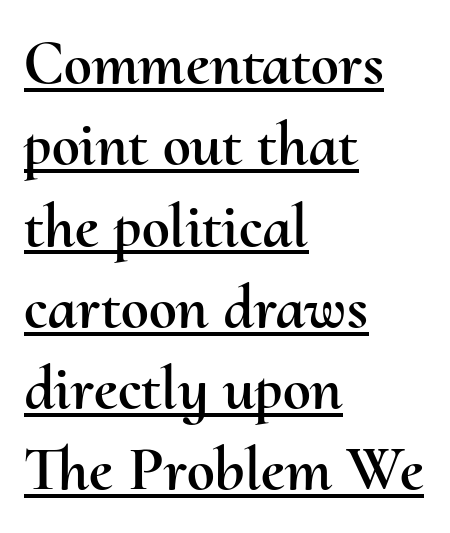
Note the varied advance widths — an 'i' is clearly narrower than an 'm'. In terms of leading, this rendering sits right in the middle. Inter-character spacing is left at the font's built-in metrics. The string is rendered with underlining switched on.
